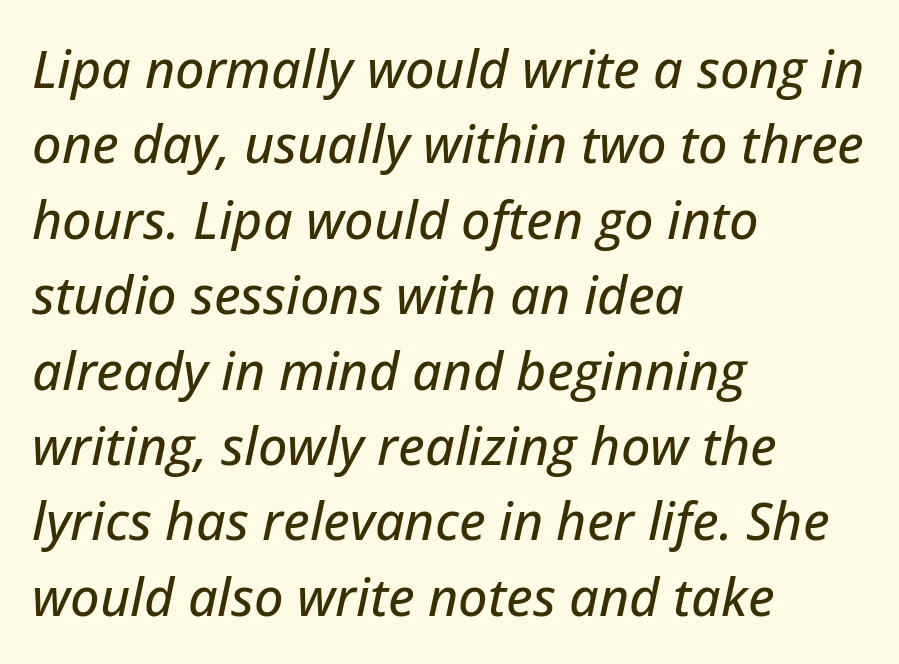
In terms of posture, this sample is oblique. Is this a fixed-width face? No — the glyphs have proportional, varying widths. In terms of leading, this rendering sits right in the middle. Leftover space on each line is placed entirely after the last word.
